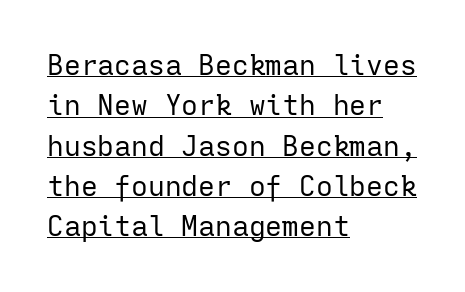
{"serif": "no", "italic": "no", "bold": "no", "weight": "regular", "width": "normal", "stroke_contrast": "low", "x_height": "medium", "monospaced": "yes", "underline": "yes", "align": "left", "line_spacing": "normal", "line_spacing_ratio": 1.44, "letter_spacing": "normal", "letter_spacing_em": 0.0, "glyph_px": 28}
